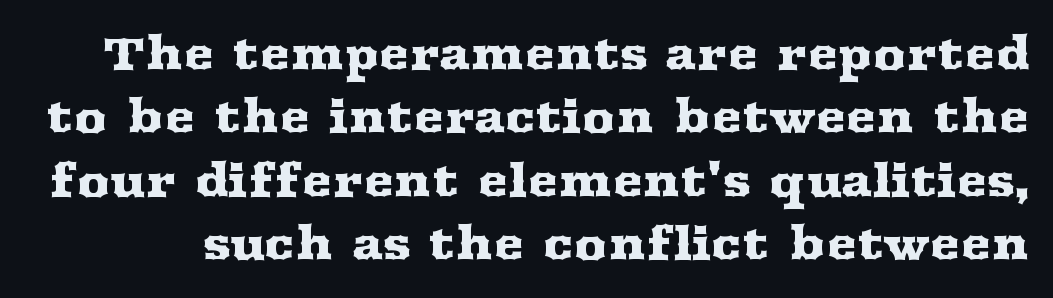
{"serif": "yes", "italic": "no", "width": "wide", "stroke_contrast": "medium", "x_height": "medium", "monospaced": "no", "underline": "no", "line_spacing": "normal", "line_spacing_ratio": 1.38, "letter_spacing": "normal", "letter_spacing_em": 0.0, "glyph_px": 46}
